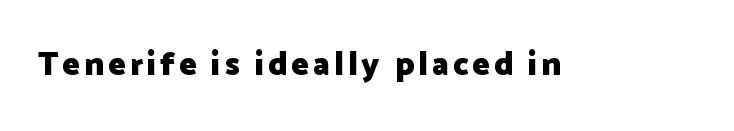
Q: Is the text bold? A: Yes.
Q: Is the text italic (slanted)? A: No, it is upright.
Q: Is the typeface a serif or a sans-serif typeface? A: Sans-serif.
Q: Is the text underlined? A: No.
Q: Width (condensed, normal, or wide)? A: Normal.
Q: Stroke contrast? A: Low.
Q: x-height? A: Medium.
Q: Monospaced? A: No.
